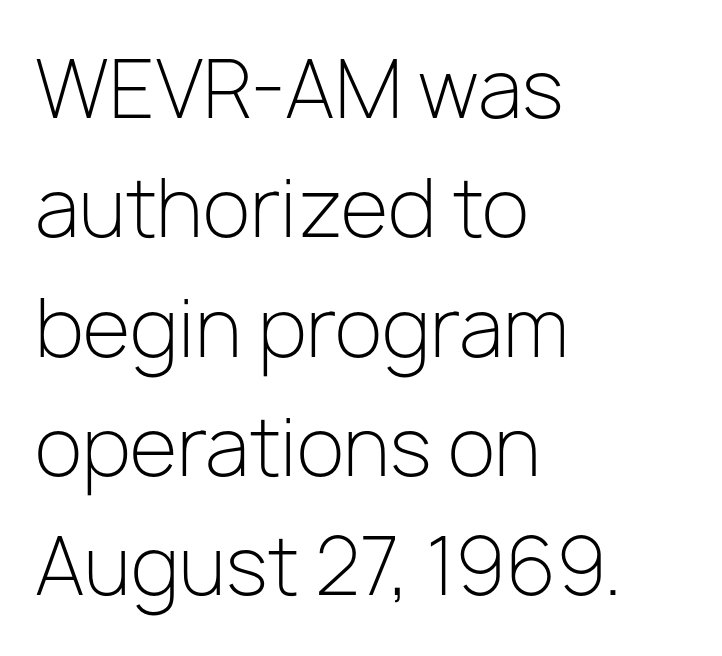
Q: Is the text bold? A: No.
Q: Is the text italic (slanted)? A: No, it is upright.
Q: Is the typeface a serif or a sans-serif typeface? A: Sans-serif.
Q: Is the text underlined? A: No.
Q: How is the paragraph aligned? A: Left-aligned.
Q: Is the spacing between letters normal or unusually wide? A: Normal.
Q: Is the spacing between lines tight, normal or loose? A: Normal.
Q: Width (condensed, normal, or wide)? A: Normal.
Q: Stroke contrast? A: Low.
Q: x-height? A: Medium.
Q: Monospaced? A: No.
